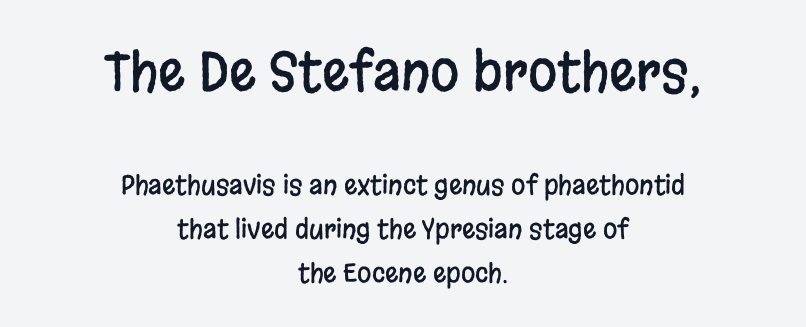
A bare baseline throughout the passage. Alignment: centered. I'd call this a sans setting — the letters go barefoot. What's the leading like? Ordinary, nothing unusual.
